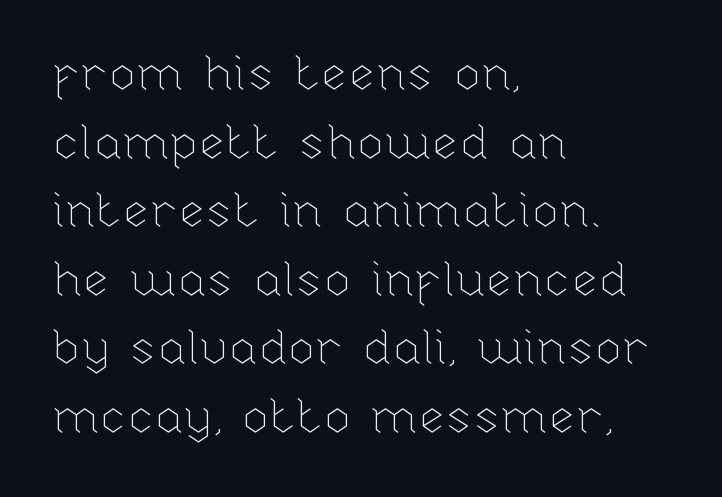
Notice how the stems are strictly vertical — no italics here. Do the characters align in a grid? No, the font is proportional. These lines sit exactly where default settings would place them. Casual observation: everything's shoved over to the left.
